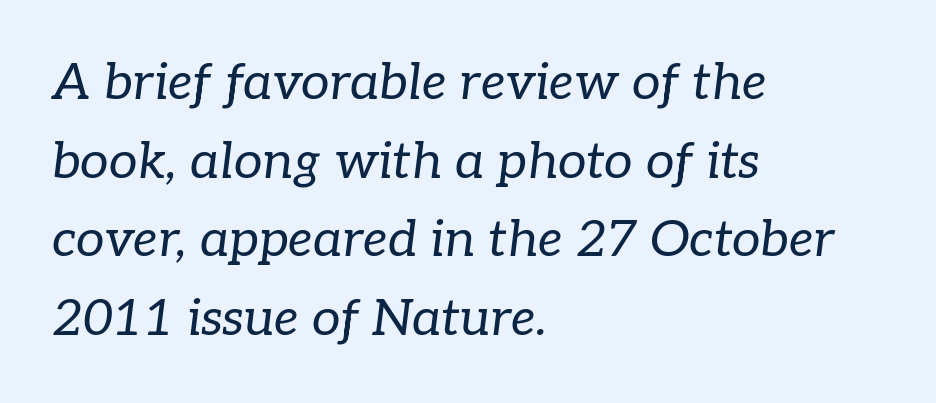
Q: Is the text bold? A: No.
Q: Is the text italic (slanted)? A: Yes, it leans right by about 7 degrees.
Q: Is the typeface a serif or a sans-serif typeface? A: Serif.
Q: Is the text underlined? A: No.
Q: How is the paragraph aligned? A: Left-aligned.
Q: Is the spacing between letters normal or unusually wide? A: Normal.
Q: Is the spacing between lines tight, normal or loose? A: Normal.
Q: Width (condensed, normal, or wide)? A: Normal.
Q: Stroke contrast? A: Low.
Q: x-height? A: Medium.
Q: Monospaced? A: No.
